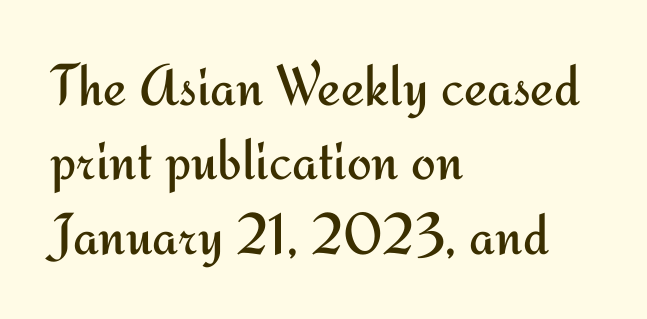
Q: Is the text bold? A: No.
Q: Is the text italic (slanted)? A: No, it is upright.
Q: Is the typeface a serif or a sans-serif typeface? A: Sans-serif.
Q: Is the text underlined? A: No.
Q: How is the paragraph aligned? A: Left-aligned.
Q: Is the spacing between letters normal or unusually wide? A: Normal.
Q: Is the spacing between lines tight, normal or loose? A: Normal.
Q: Width (condensed, normal, or wide)? A: Normal.
Q: Stroke contrast? A: Medium.
Q: x-height? A: Small.
Q: Monospaced? A: No.
